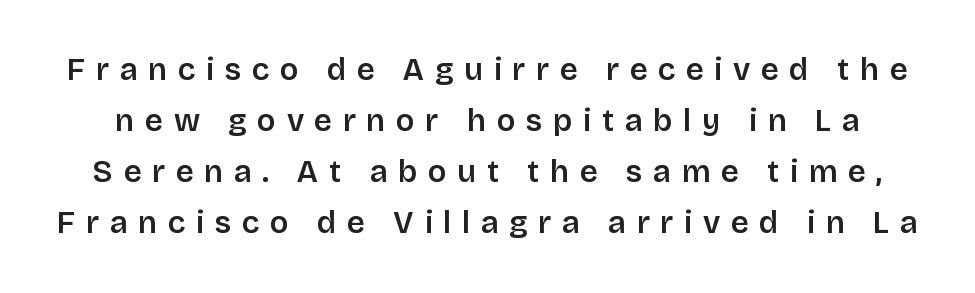
A bare baseline throughout the passage. I'd describe the lettering as semibold — firm but not a full bold. Successive baselines arrive at the customary interval. Rendered with straight, roman letterforms.
